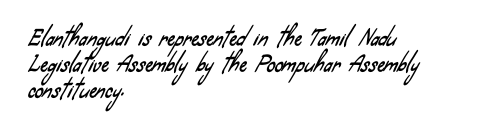
Short and long lines alike share a common starting point at left. Nobody touched the tracking dial on this one. The string is rendered with underlining switched off.
